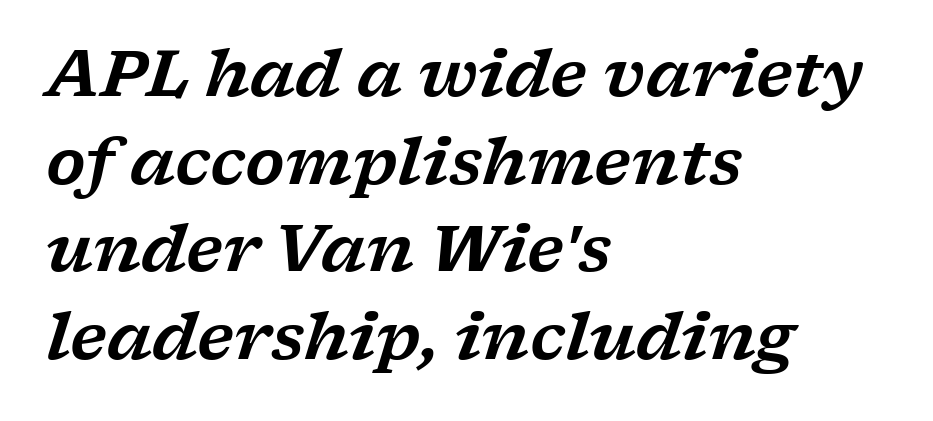
{"serif": "yes", "italic": "yes", "lean": "right", "slant_degrees": 17, "width": "wide", "stroke_contrast": "low", "x_height": "medium", "monospaced": "no", "underline": "no", "align": "left", "line_spacing": "normal", "line_spacing_ratio": 1.37, "letter_spacing": "normal", "letter_spacing_em": 0.0, "glyph_px": 64}
